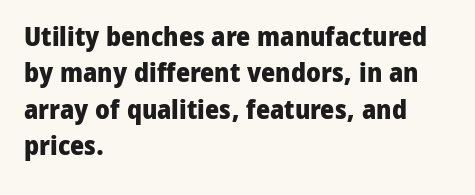
Q: Is the text bold? A: Yes.
Q: Is the text italic (slanted)? A: No, it is upright.
Q: Is the text underlined? A: No.
Q: How is the paragraph aligned? A: Left-aligned.
Q: Is the spacing between letters normal or unusually wide? A: Normal.
Q: Is the spacing between lines tight, normal or loose? A: Normal.
